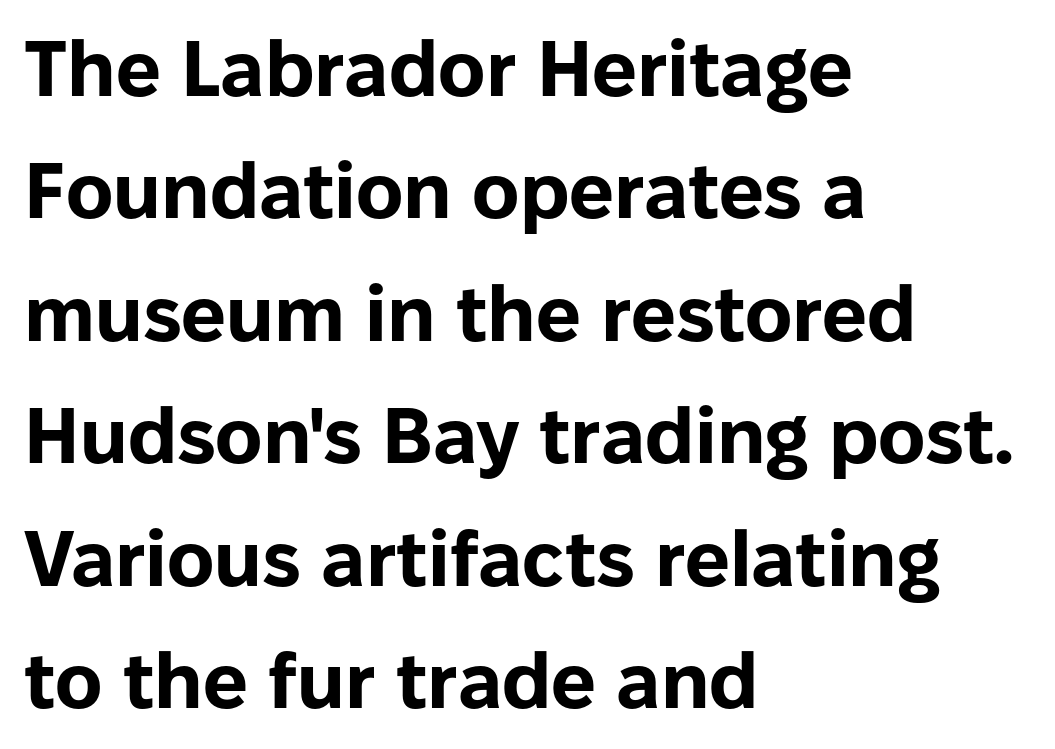
The image shows 79 px bold sans-serif type, upright; set left-aligned, normal line spacing (1.55x), normal letter spacing, not underlined; low stroke contrast and a medium x-height.
